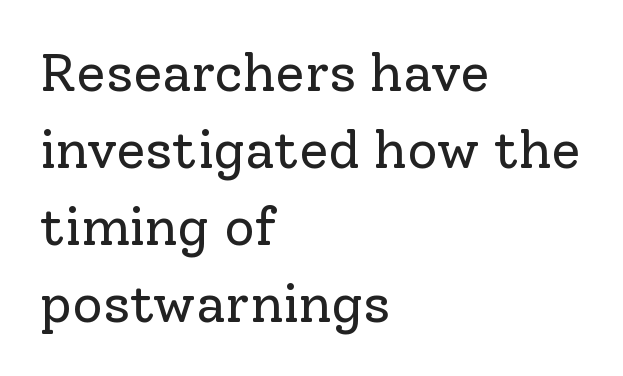
Q: Is the text bold? A: No.
Q: Is the text italic (slanted)? A: No, it is upright.
Q: Is the typeface a serif or a sans-serif typeface? A: Serif.
Q: Is the text underlined? A: No.
Q: How is the paragraph aligned? A: Left-aligned.
Q: Is the spacing between letters normal or unusually wide? A: Normal.
Q: Is the spacing between lines tight, normal or loose? A: Normal.
Q: Width (condensed, normal, or wide)? A: Normal.
Q: Stroke contrast? A: Low.
Q: x-height? A: Medium.
Q: Monospaced? A: No.
